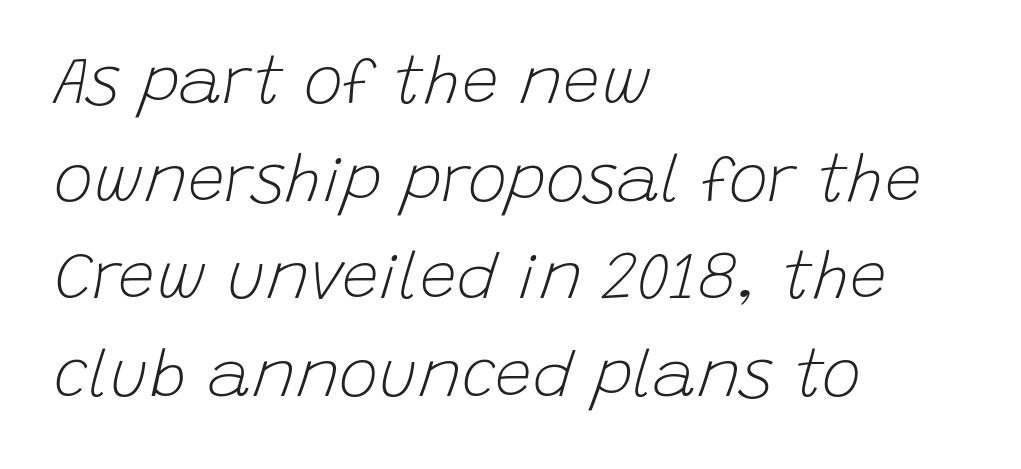
This sample keeps an unexceptional amount of space between lines. The paragraph shown leans on its left margin. There is no visible air inserted between adjacent glyphs. Think of a printed novel: that variable character pitch is what you see here. A light-to-regular cut is what we see here.
